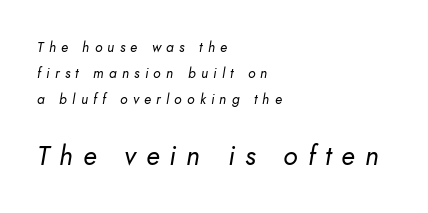
Q: Is the text bold? A: No.
Q: Is the text italic (slanted)? A: Yes, it leans right by about 10 degrees.
Q: Is the text underlined? A: No.
Q: How is the paragraph aligned? A: Left-aligned.
Q: Is the spacing between letters normal or unusually wide? A: Unusually wide.
Q: Which block of text is set in a larger size, the first (top) or the second (bottom)? A: The second (bottom) one.
